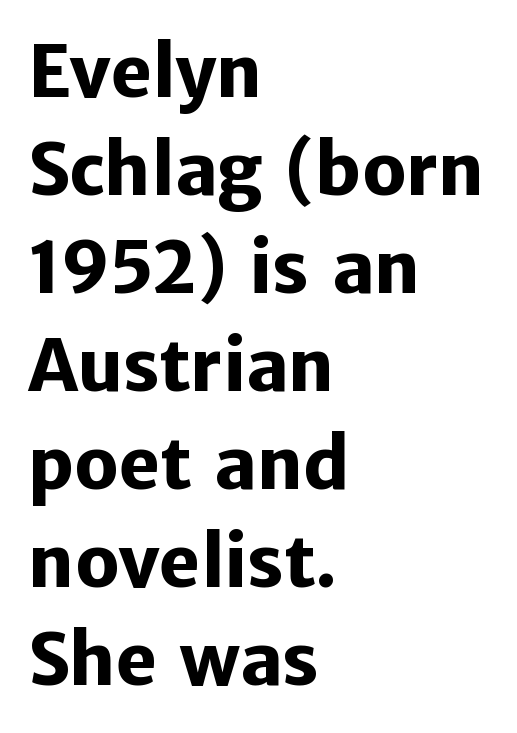
Q: Is the text bold? A: Yes.
Q: Is the text italic (slanted)? A: No, it is upright.
Q: Is the typeface a serif or a sans-serif typeface? A: Sans-serif.
Q: Is the text underlined? A: No.
Q: How is the paragraph aligned? A: Left-aligned.
Q: Is the spacing between letters normal or unusually wide? A: Normal.
Q: Is the spacing between lines tight, normal or loose? A: Normal.
Q: Width (condensed, normal, or wide)? A: Normal.
Q: Stroke contrast? A: Low.
Q: x-height? A: Medium.
Q: Monospaced? A: No.
